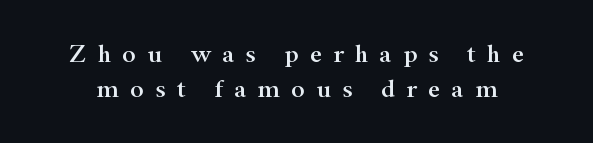
Posture: straight, roman, zero tilt. Clear beneath every line of the passage. This sample keeps an unexceptional amount of space between lines. This sample uses expanded letter spacing, leaving extra air between glyphs.
